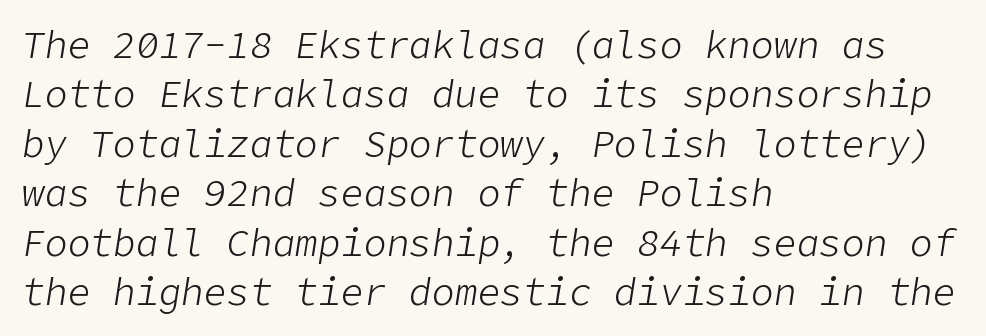
Bare-footed words on every line. The designer left line spacing at the default. Compared with typical body copy, the letter spacing here is the same. A student would call this left alignment; a typographer would say flush left, rag right. When letters slant like this, we call the style italic.
